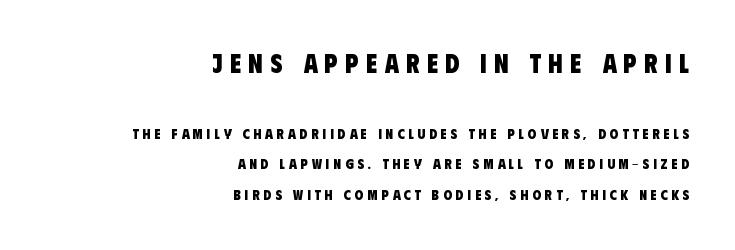
{"bold": "yes", "underline": "no", "align": "right", "line_spacing": "loose", "line_spacing_ratio": 2.19, "letter_spacing": "wide", "letter_spacing_em": 0.28, "larger_block": "first", "size_ratio": 1.86, "glyph_px": 26}
